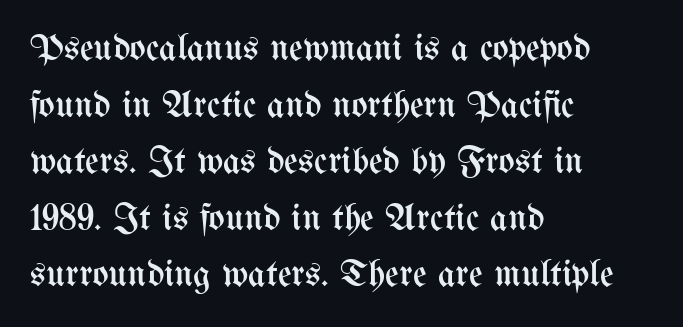
Q: Is the text bold? A: No.
Q: Is the text italic (slanted)? A: No, it is upright.
Q: Is the text underlined? A: No.
Q: How is the paragraph aligned? A: Left-aligned.
Q: Is the spacing between letters normal or unusually wide? A: Normal.
Q: Is the spacing between lines tight, normal or loose? A: Normal.
Q: Width (condensed, normal, or wide)? A: Condensed.
Q: Stroke contrast? A: Medium.
Q: x-height? A: Medium.
Q: Monospaced? A: No.
